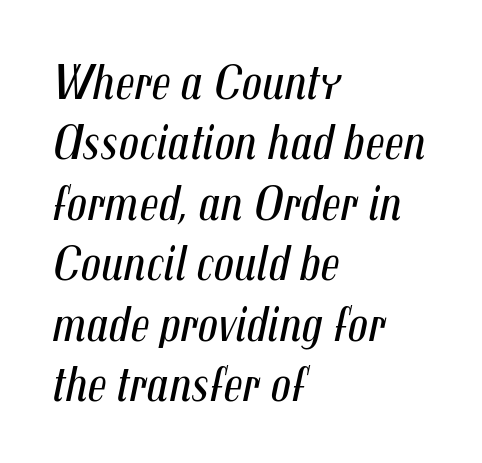
The image shows 50 px regular-weight, condensed type, italic (leaning right); set left-aligned, line spacing 1.21x, normal letter spacing, not underlined; medium stroke contrast and a medium x-height.
